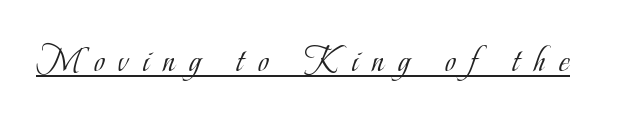
Compared with typical body copy, the letter spacing here is much looser. A typesetter would label this face a serif. The font sits on the lighter half of the weight spectrum, regular included. Each letter keeps its own natural width here, so spacing adapts to shape.
